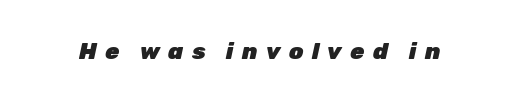
On the weight axis this lands at bold, roughly 700. Any mark beneath the type? The region is blank. Loose tracking; the words dissolve into strings of separated letters. Rendered with sloped, italic letterforms.
